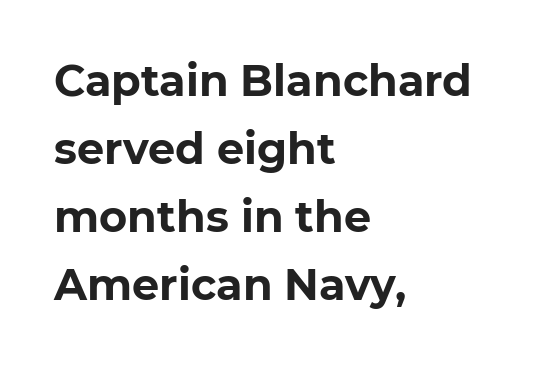
Q: Is the text bold? A: Yes.
Q: Is the text italic (slanted)? A: No, it is upright.
Q: Is the typeface a serif or a sans-serif typeface? A: Sans-serif.
Q: Is the text underlined? A: No.
Q: How is the paragraph aligned? A: Left-aligned.
Q: Is the spacing between letters normal or unusually wide? A: Normal.
Q: Is the spacing between lines tight, normal or loose? A: Normal.
Q: Width (condensed, normal, or wide)? A: Normal.
Q: Stroke contrast? A: Low.
Q: x-height? A: Medium.
Q: Monospaced? A: No.
